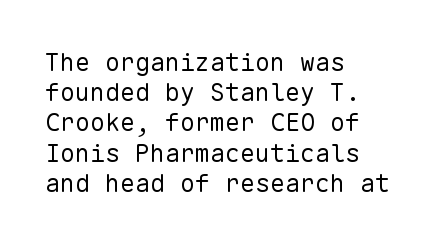
{"italic": "no", "bold": "no", "underline": "no", "align": "left", "line_spacing_ratio": 1.21, "letter_spacing": "normal", "letter_spacing_em": 0.0, "glyph_px": 25}
